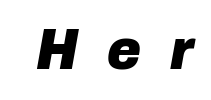
The image shows 58 px heavy type, italic (leaning right); set unusually wide letter spacing (+0.5 em), not underlined; low stroke contrast and a medium x-height.
